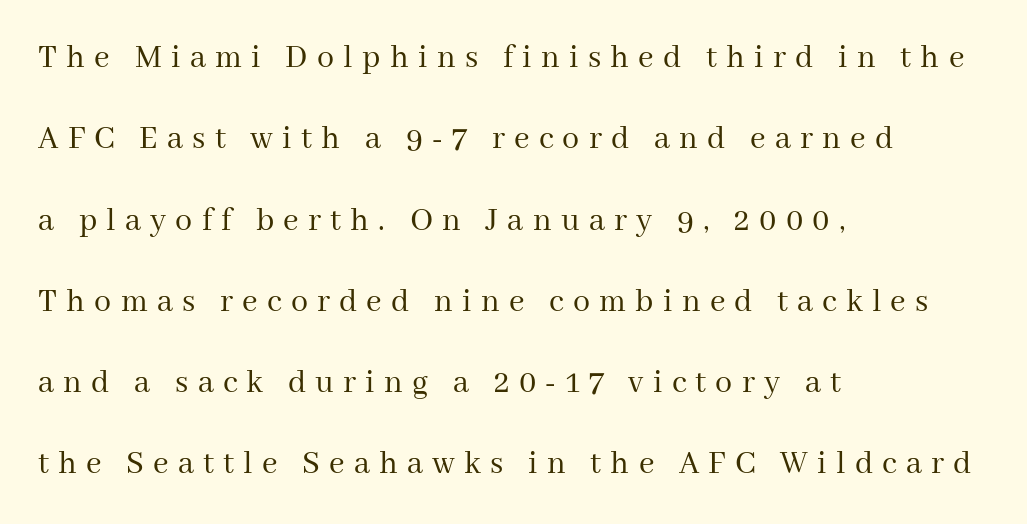
{"serif": "yes", "italic": "no", "bold": "no", "weight": "regular", "width": "normal", "stroke_contrast": "medium", "x_height": "medium", "monospaced": "no", "underline": "no", "align": "left", "line_spacing": "loose", "line_spacing_ratio": 2.39, "letter_spacing": "wide", "letter_spacing_em": 0.27, "glyph_px": 34}
